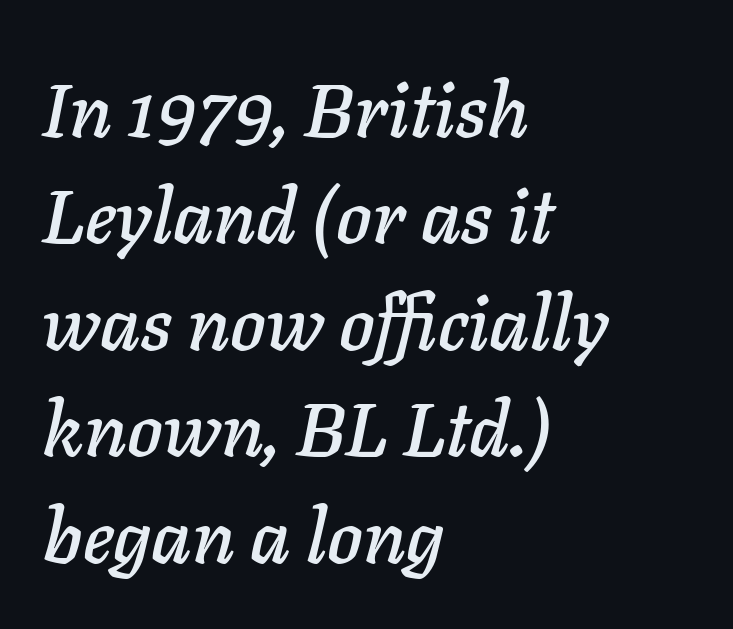
Q: Is the text italic (slanted)? A: Yes, it leans right by about 11 degrees.
Q: Is the text underlined? A: No.
Q: How is the paragraph aligned? A: Left-aligned.
Q: Is the spacing between letters normal or unusually wide? A: Normal.
Q: Is the spacing between lines tight, normal or loose? A: Normal.
Q: Width (condensed, normal, or wide)? A: Normal.
Q: Stroke contrast? A: Low.
Q: x-height? A: Medium.
Q: Monospaced? A: No.
